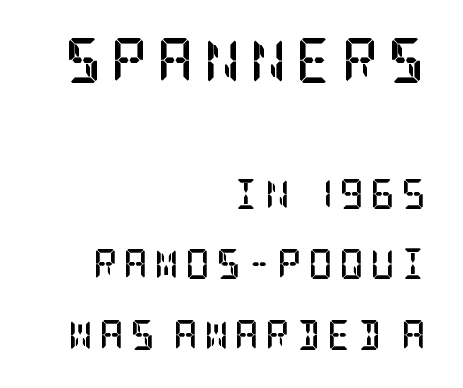
{"serif": "yes", "italic": "no", "bold": "yes", "weight": "semibold", "width": "condensed", "stroke_contrast": "low", "x_height": "large", "underline": "no", "align": "right", "line_spacing": "loose", "line_spacing_ratio": 2.34, "letter_spacing": "wide", "letter_spacing_em": 0.21, "larger_block": "first", "size_ratio": 1.5, "glyph_px": 45}
